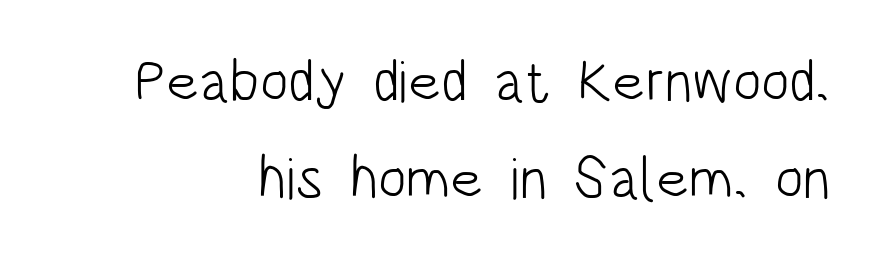
{"serif": "no", "italic": "no", "bold": "no", "weight": "light", "width": "condensed", "stroke_contrast": "low", "x_height": "large", "monospaced": "no", "underline": "no", "line_spacing": "normal", "line_spacing_ratio": 1.64, "letter_spacing": "normal", "letter_spacing_em": 0.0, "glyph_px": 59}
